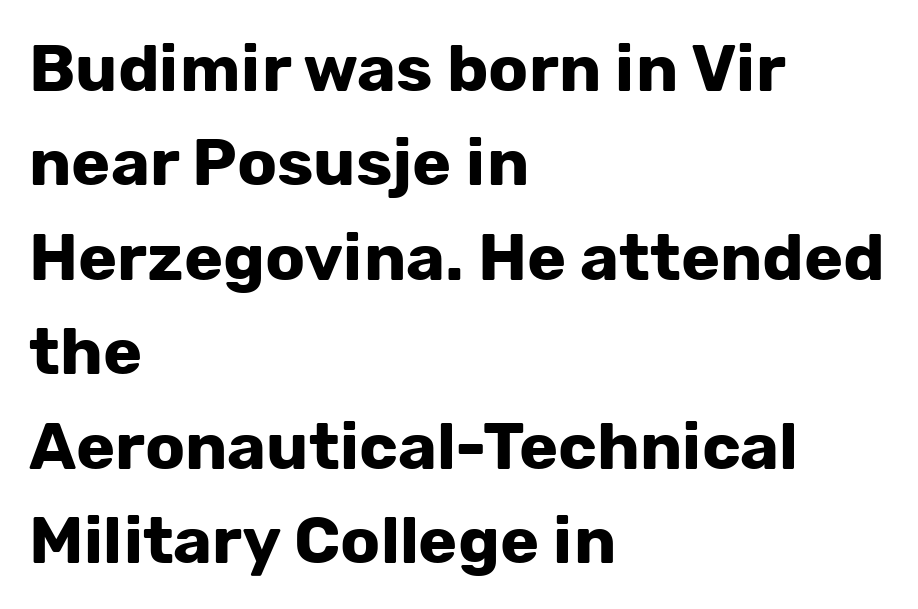
The text was rendered using a sans face with plain stroke endings. Check the space under the baseline: it is left empty. Quick note: interline space is typical. The letterforms sit shoulder to shoulder at normal distance. Italic: no, the glyphs are upright roman. A dark, heavy texture on the line: the type is bold.
